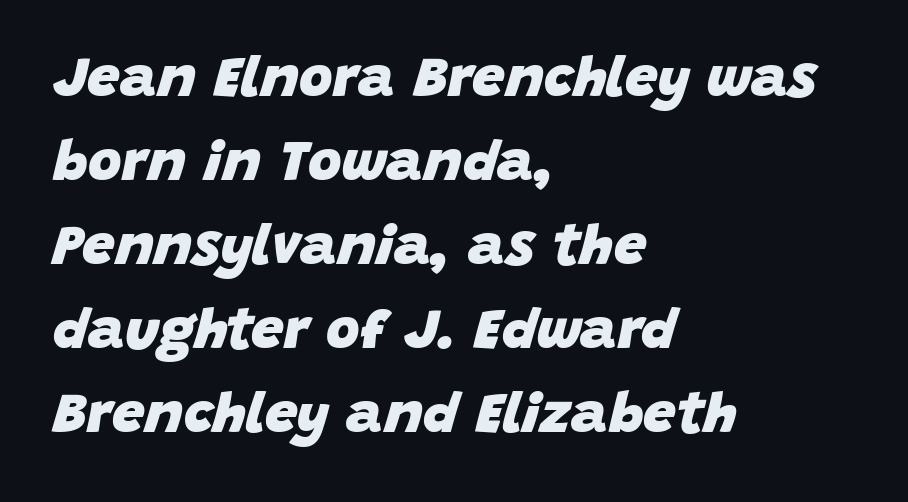
Q: Is the text bold? A: Yes.
Q: Is the text italic (slanted)? A: Yes, it leans right by about 15 degrees.
Q: Is the text underlined? A: No.
Q: How is the paragraph aligned? A: Left-aligned.
Q: Is the spacing between letters normal or unusually wide? A: Normal.
Q: Is the spacing between lines tight, normal or loose? A: Normal.
Q: Width (condensed, normal, or wide)? A: Normal.
Q: Stroke contrast? A: Low.
Q: x-height? A: Large.
Q: Monospaced? A: No.
